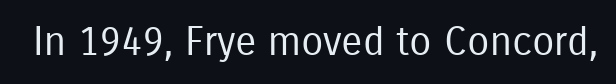
Stroke mass is kept to a normal reading level or below. Each letter keeps its own natural width here, so spacing adapts to shape. Honestly, there is no underline to notice here at all. The specimen reads as upright at a glance.
